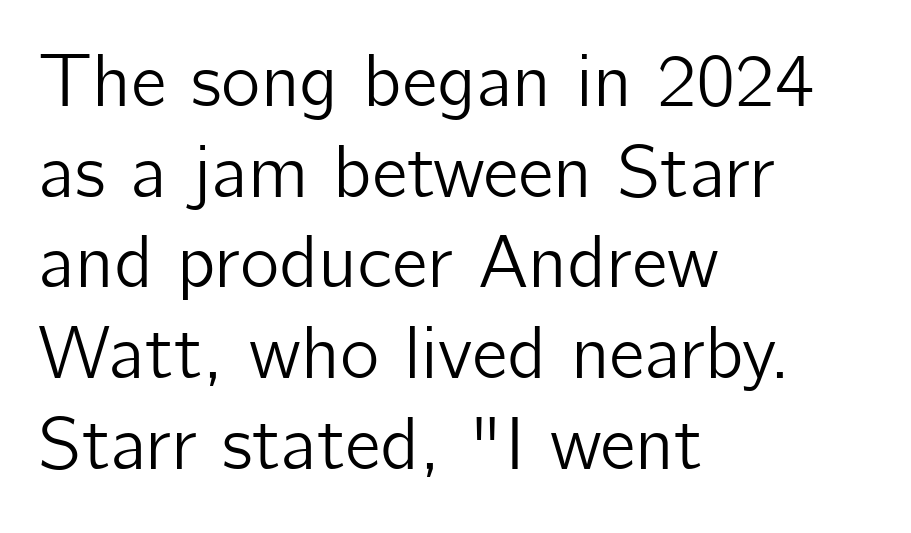
Q: Is the text italic (slanted)? A: No, it is upright.
Q: Is the typeface a serif or a sans-serif typeface? A: Sans-serif.
Q: Is the text underlined? A: No.
Q: How is the paragraph aligned? A: Left-aligned.
Q: Is the spacing between letters normal or unusually wide? A: Normal.
Q: Width (condensed, normal, or wide)? A: Normal.
Q: Stroke contrast? A: Low.
Q: x-height? A: Medium.
Q: Monospaced? A: No.
